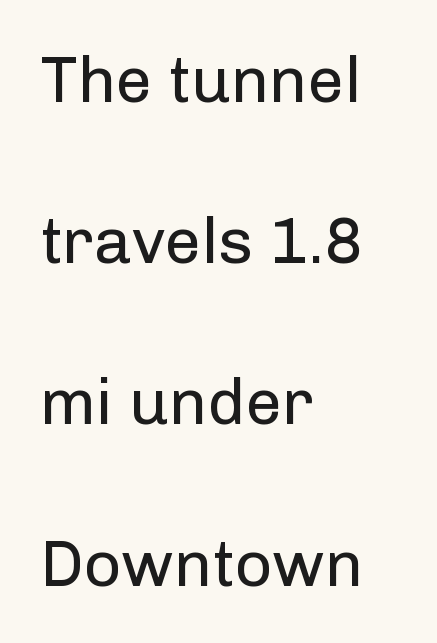
The image shows 65 px regular-weight sans-serif type, upright; set left-aligned, loose line spacing (2.48x), normal letter spacing, not underlined; low stroke contrast and a medium x-height.
